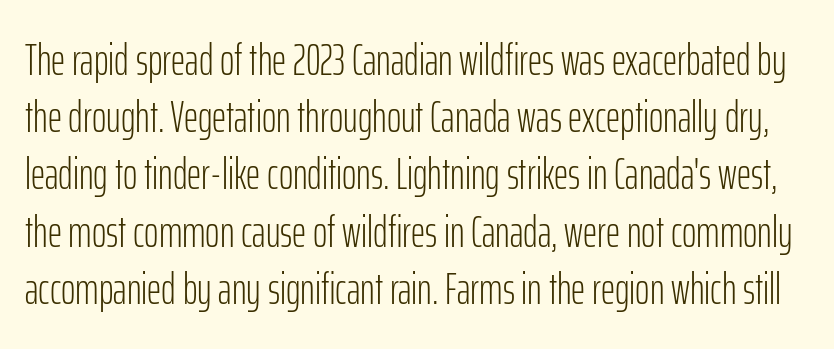
{"serif": "no", "italic": "no", "bold": "no", "weight": "light", "width": "condensed", "stroke_contrast": "low", "x_height": "medium", "monospaced": "no", "underline": "no", "line_spacing": "normal", "line_spacing_ratio": 1.3, "letter_spacing": "normal", "letter_spacing_em": 0.0, "glyph_px": 44}
